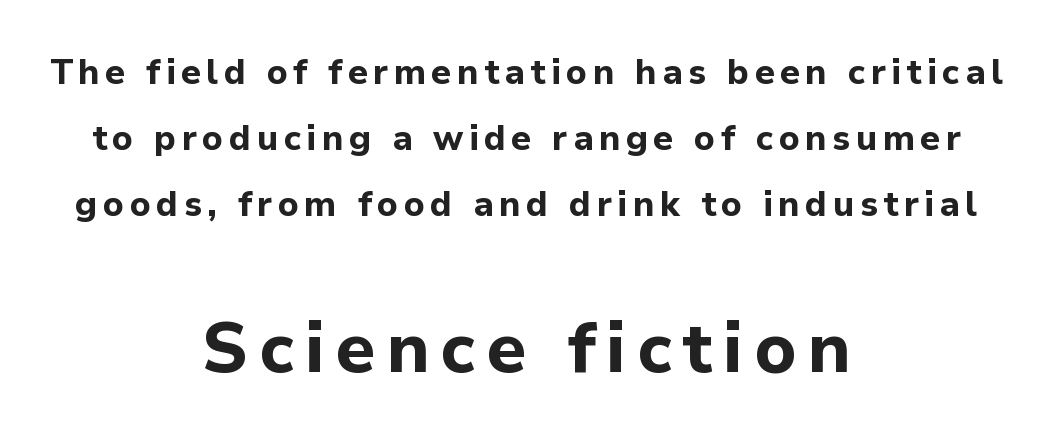
The later block is typeset at a bigger size than the earlier block. The paragraph shown floats in the horizontal middle. The baseline area is clear. Proportional: the letters do not fall into vertical columns. The glyphs have the mass of a bold cut. The specimen reads as upright at a glance.
